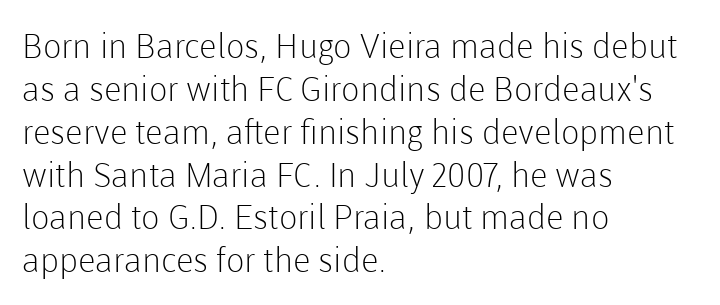
{"serif": "no", "italic": "no", "bold": "no", "weight": "light", "width": "normal", "stroke_contrast": "low", "x_height": "medium", "monospaced": "no", "underline": "no", "align": "left", "line_spacing": "normal", "line_spacing_ratio": 1.26, "letter_spacing": "normal", "letter_spacing_em": 0.0, "glyph_px": 34}
